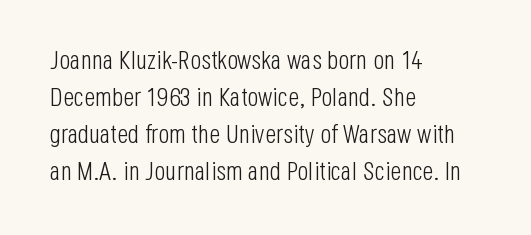
{"italic": "no", "bold": "no", "underline": "no", "align": "left", "line_spacing": "normal", "line_spacing_ratio": 1.42, "letter_spacing": "normal", "letter_spacing_em": 0.0, "glyph_px": 26}
